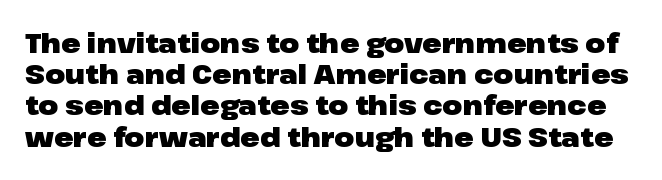
The image shows 26 px bold type, upright; set line spacing 1.2x, normal letter spacing, not underlined.
